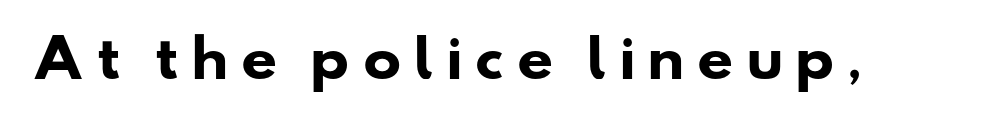
Spacing between characters has been opened up far beyond the box default. Spacing verdict: proportional, widths tailored to each character. Type style note: lacks serifs. The string is rendered with underlining switched off. On the weight axis this lands at bold, roughly 700.
